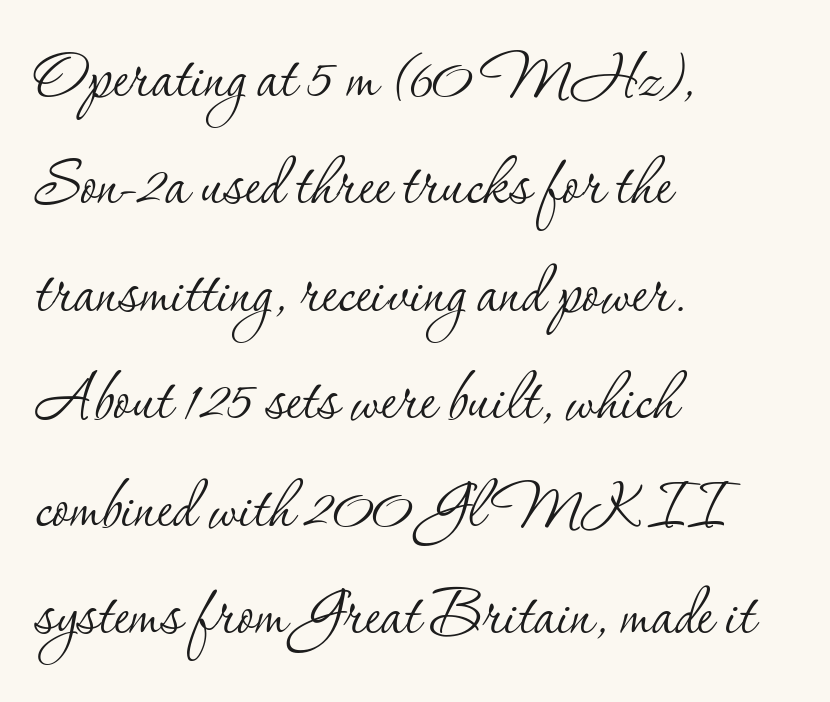
The image shows 79 px thin serif type; set left-aligned, normal line spacing (1.36x), normal letter spacing, not underlined; low stroke contrast and a small x-height.
